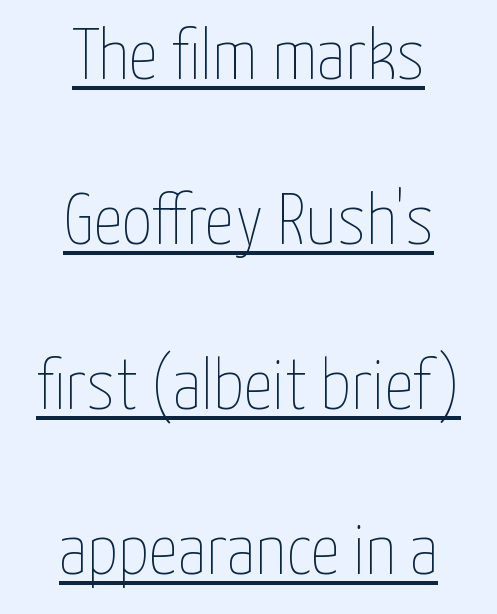
Q: Is the text bold? A: No.
Q: Is the text italic (slanted)? A: No, it is upright.
Q: Is the text underlined? A: Yes.
Q: How is the paragraph aligned? A: Centered.
Q: Is the spacing between letters normal or unusually wide? A: Normal.
Q: Is the spacing between lines tight, normal or loose? A: Loose.
Q: Width (condensed, normal, or wide)? A: Condensed.
Q: Stroke contrast? A: Low.
Q: x-height? A: Medium.
Q: Monospaced? A: No.
